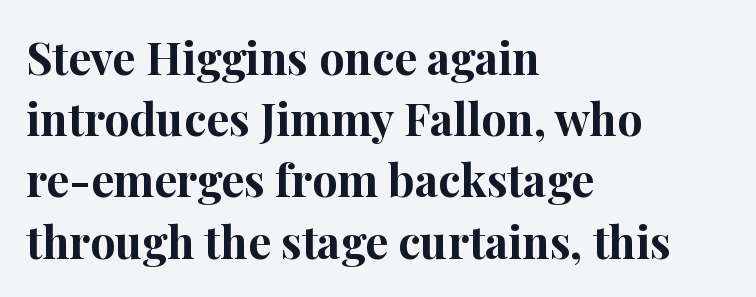
Notice how descenders clear the ascenders below comfortably — that's standard leading. To sum up the face: it has serifs. The font's upright variant was chosen for this text. Each letter keeps its own natural width here, so spacing adapts to shape. The space beneath each line is pristine and unruled.
